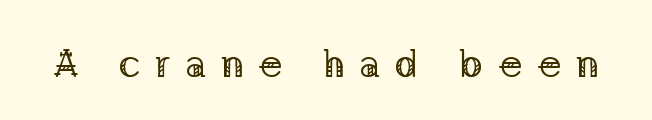
The image shows 39 px regular-weight serif type, upright; set unusually wide letter spacing (+0.36 em), not underlined; low stroke contrast and a medium x-height.
